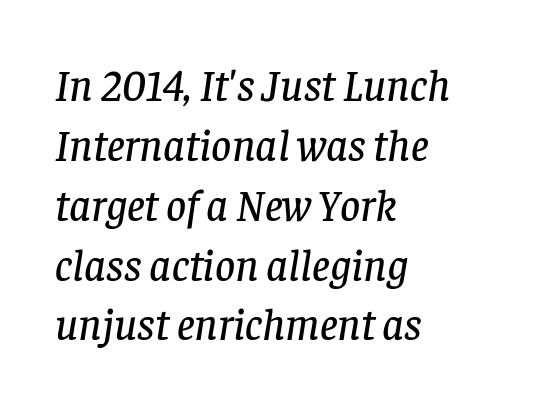
The tracking reads as untouched default to a designer's eye. Descender tails drop into unmarked territory. The leading is moderate, giving the passage an even texture. Serif or sans? Serif — the stroke terminals have little feet. These lines are rendered in a variable-pitch font. The whole block is typeset with a tilt.
